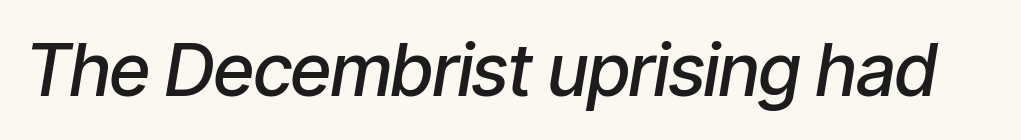
Does extra space separate the letters? No, they use regular spacing. It's the slanting kind of type. Emphasis by weight is partial: semibold. Underlining? Definitely not there.
